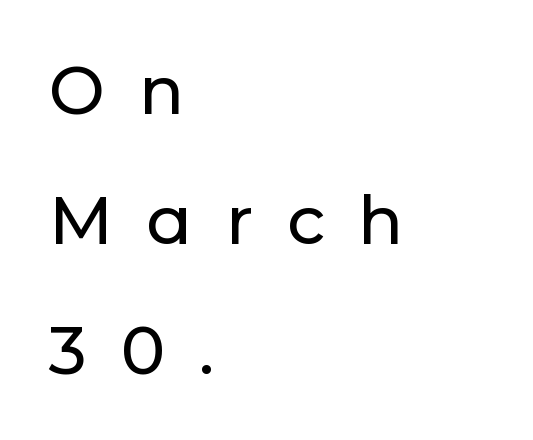
Descender tails drop into unmarked territory. Leading: increased. Character widths vary here, with narrow letters taking less room than wide ones. A student would call this left alignment; a typographer would say flush left, rag right. How are the letters spaced? Widely, with obvious added tracking. No feet cap the strokes, marking this as sans-serif type.
